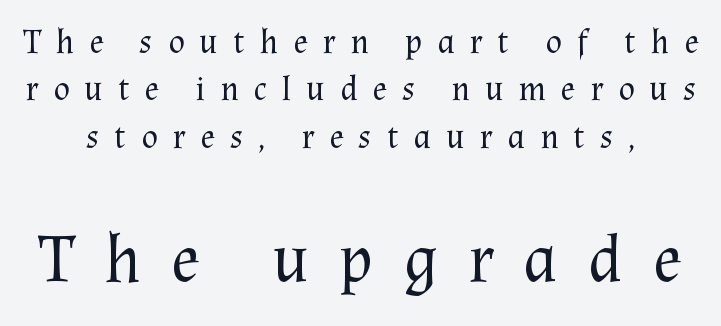
The image shows 68 px regular-weight type, upright; set normal line spacing (1.39x), unusually wide letter spacing (+0.44 em), not underlined; the second (bottom) block is 2.0x larger; medium stroke contrast and a medium x-height.
